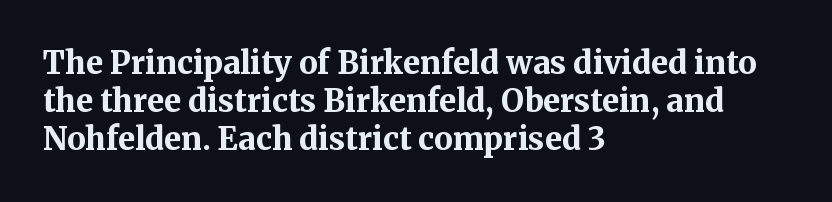
{"serif": "yes", "italic": "no", "bold": "yes", "weight": "bold", "width": "normal", "stroke_contrast": "medium", "x_height": "medium", "monospaced": "no", "underline": "no", "align": "left", "line_spacing_ratio": 1.22, "letter_spacing": "normal", "letter_spacing_em": 0.0, "glyph_px": 31}
